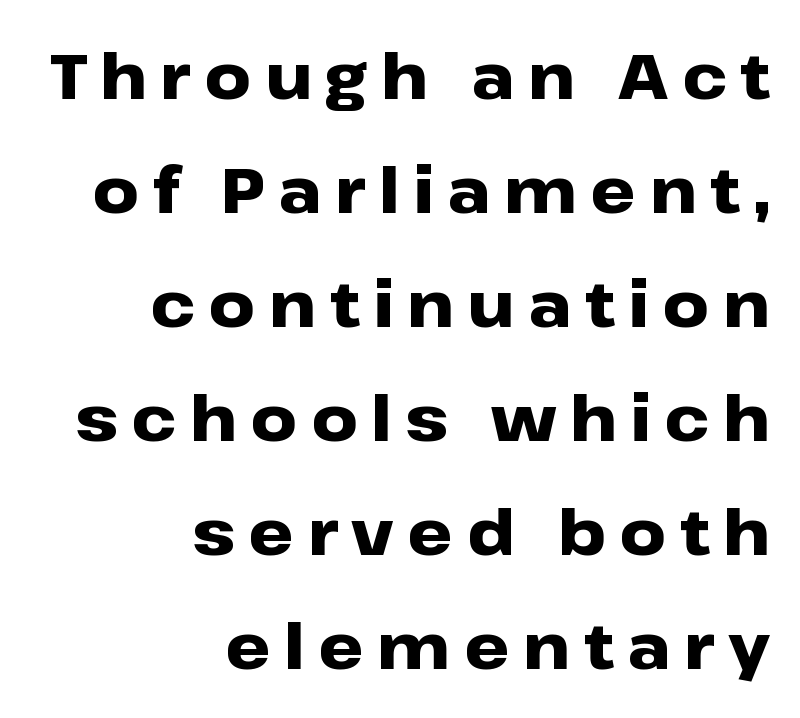
The image shows 64 px heavy, wide sans-serif type, upright; set right-aligned, line spacing 1.78x, unusually wide letter spacing (+0.21 em), not underlined; low stroke contrast and a medium x-height.
